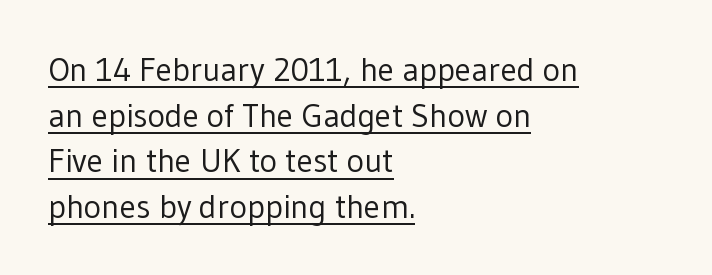
The image shows 33 px regular-weight sans-serif type, upright; set left-aligned, normal line spacing (1.38x), normal letter spacing, underlined; low stroke contrast and a medium x-height.
